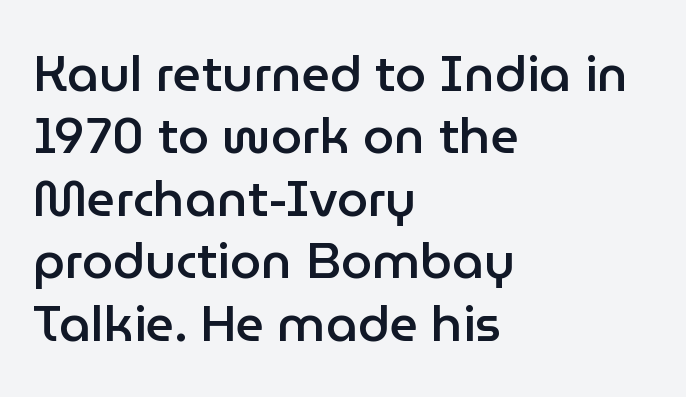
Q: Is the text bold? A: Semi-bold.
Q: Is the text italic (slanted)? A: No, it is upright.
Q: Is the typeface a serif or a sans-serif typeface? A: Sans-serif.
Q: Is the text underlined? A: No.
Q: How is the paragraph aligned? A: Left-aligned.
Q: Is the spacing between letters normal or unusually wide? A: Normal.
Q: Is the spacing between lines tight, normal or loose? A: Normal.
Q: Width (condensed, normal, or wide)? A: Normal.
Q: Stroke contrast? A: Low.
Q: x-height? A: Medium.
Q: Monospaced? A: No.
